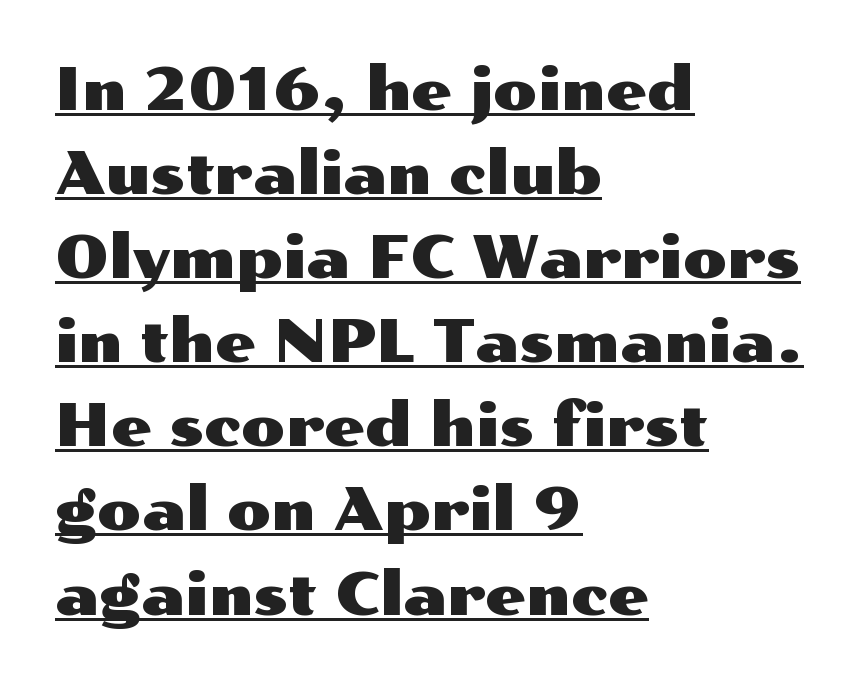
Q: Is the text italic (slanted)? A: No, it is upright.
Q: Is the typeface a serif or a sans-serif typeface? A: Sans-serif.
Q: Is the text underlined? A: Yes.
Q: How is the paragraph aligned? A: Left-aligned.
Q: Is the spacing between letters normal or unusually wide? A: Normal.
Q: Is the spacing between lines tight, normal or loose? A: Normal.
Q: Width (condensed, normal, or wide)? A: Wide.
Q: Stroke contrast? A: Medium.
Q: x-height? A: Medium.
Q: Monospaced? A: No.
